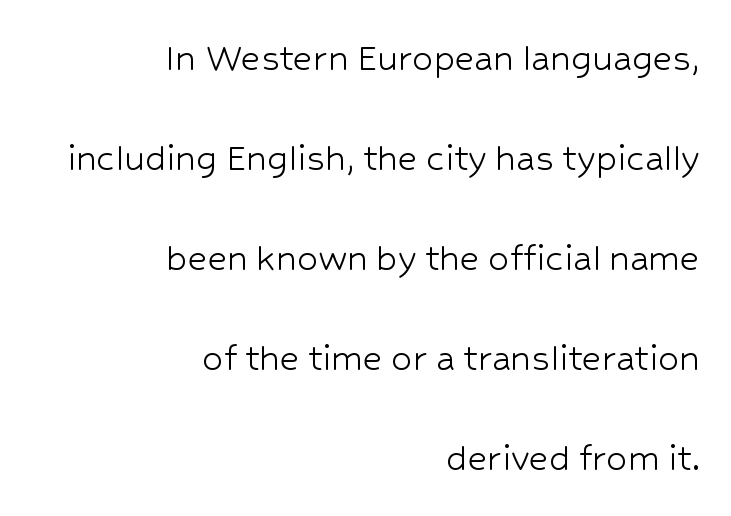
Does the lettering tilt? It doesn't — this is upright. Honestly, the letter spacing is just normal — you wouldn't notice it. A student would call this right alignment; a typographer would say flush right, rag left. Quick note: underline off.
